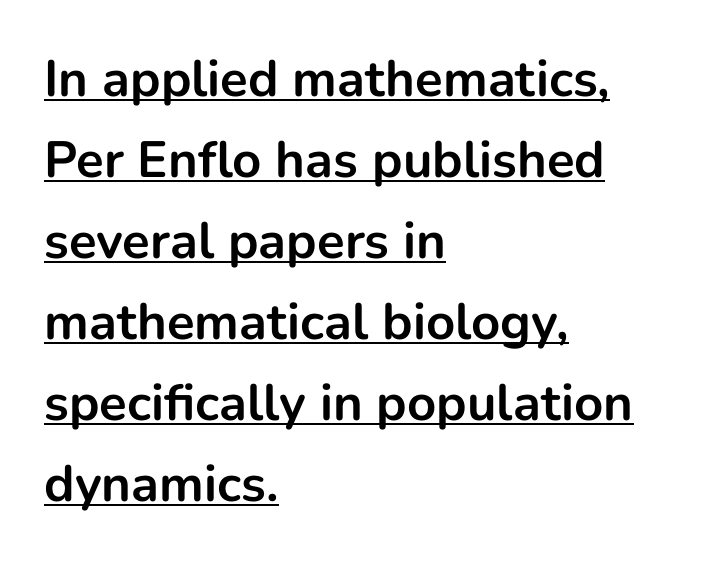
{"serif": "no", "italic": "no", "bold": "yes", "weight": "bold", "width": "normal", "stroke_contrast": "low", "x_height": "medium", "monospaced": "no", "underline": "yes", "align": "left", "line_spacing": "normal", "line_spacing_ratio": 1.59, "letter_spacing": "normal", "letter_spacing_em": 0.0, "glyph_px": 51}
